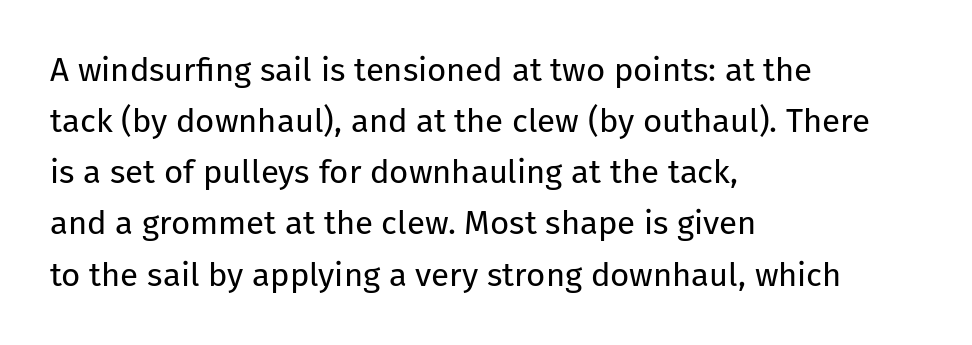
The lines sit at an ordinary, default distance from one another. The strip under each line holds only bare page. The type sits square on the baseline with zero lean. The typeface chosen for these lines omits serifs. The paragraph shown leans on its left margin. You could call the tracking neutral — neither tight nor loose.
